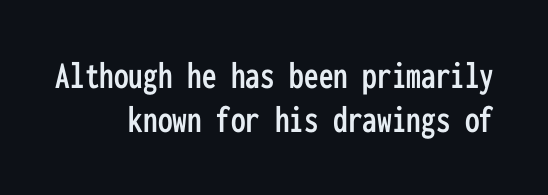
The typesetter chose a ragged-left arrangement here. The passage shown is typed in a monospace face where columns stay perfectly aligned. The characters display no serif detailing; their extremities are plain. The axis of the letterforms is exactly vertical.
